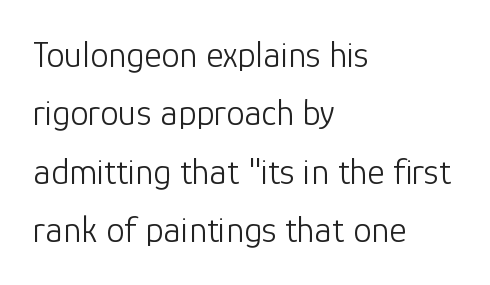
The image shows 37 px light sans-serif type, upright; set left-aligned, normal line spacing (1.58x), normal letter spacing, not underlined; low stroke contrast and a medium x-height.
